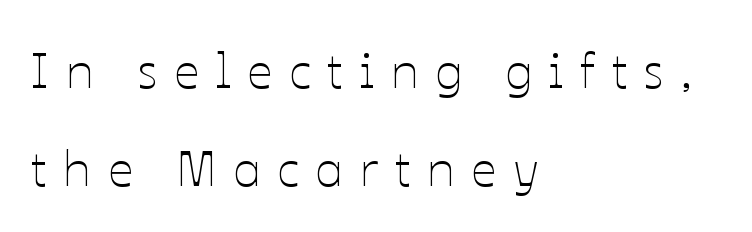
Q: Is the text bold? A: No.
Q: Is the text italic (slanted)? A: No, it is upright.
Q: Is the text underlined? A: No.
Q: How is the paragraph aligned? A: Left-aligned.
Q: Is the spacing between letters normal or unusually wide? A: Unusually wide.
Q: Is the spacing between lines tight, normal or loose? A: Loose.
Q: Width (condensed, normal, or wide)? A: Normal.
Q: Stroke contrast? A: Low.
Q: x-height? A: Medium.
Q: Monospaced? A: No.
